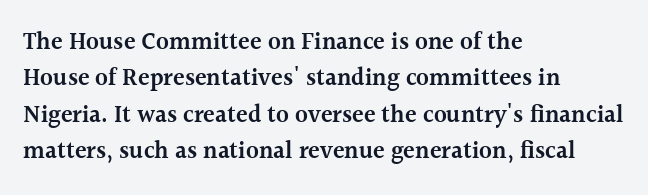
{"italic": "no", "bold": "semi", "underline": "no", "align": "left", "line_spacing": "normal", "line_spacing_ratio": 1.52, "letter_spacing": "normal", "letter_spacing_em": 0.0, "glyph_px": 24}
